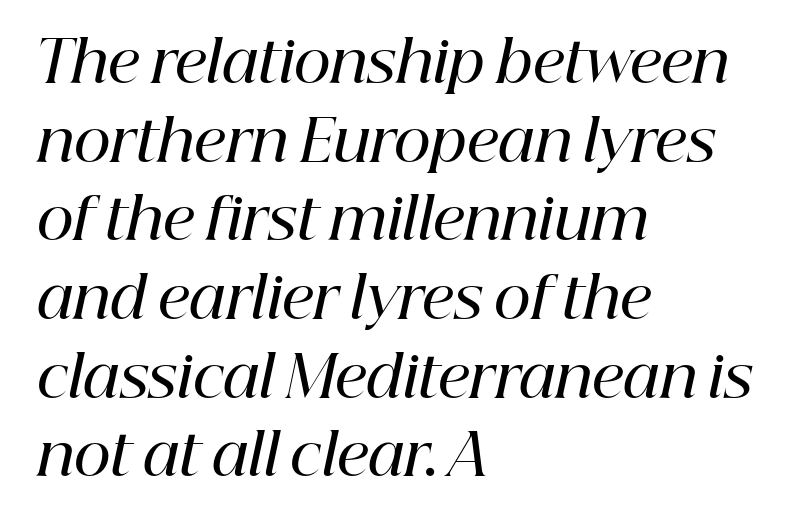
Q: Is the text bold? A: Semi-bold.
Q: Is the text italic (slanted)? A: Yes, it leans right by about 12 degrees.
Q: Is the typeface a serif or a sans-serif typeface? A: Serif.
Q: Is the text underlined? A: No.
Q: How is the paragraph aligned? A: Left-aligned.
Q: Is the spacing between letters normal or unusually wide? A: Normal.
Q: Is the spacing between lines tight, normal or loose? A: Normal.
Q: Width (condensed, normal, or wide)? A: Normal.
Q: Stroke contrast? A: High.
Q: x-height? A: Medium.
Q: Monospaced? A: No.
